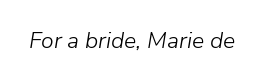
{"italic": "yes", "lean": "right", "slant_degrees": 9, "bold": "no", "underline": "no", "letter_spacing": "normal", "letter_spacing_em": 0.0, "glyph_px": 23}
